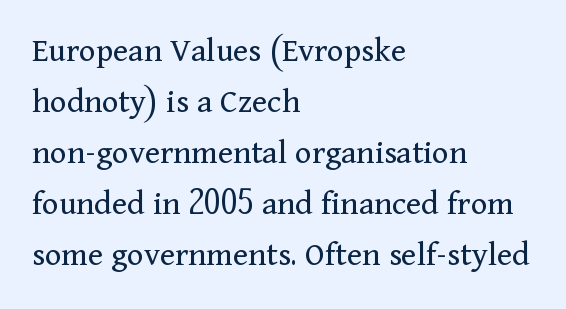
{"serif": "yes", "italic": "no", "bold": "no", "weight": "regular", "width": "normal", "stroke_contrast": "medium", "x_height": "medium", "monospaced": "no", "underline": "no", "align": "left", "line_spacing": "normal", "line_spacing_ratio": 1.46, "letter_spacing": "normal", "letter_spacing_em": 0.0, "glyph_px": 35}
